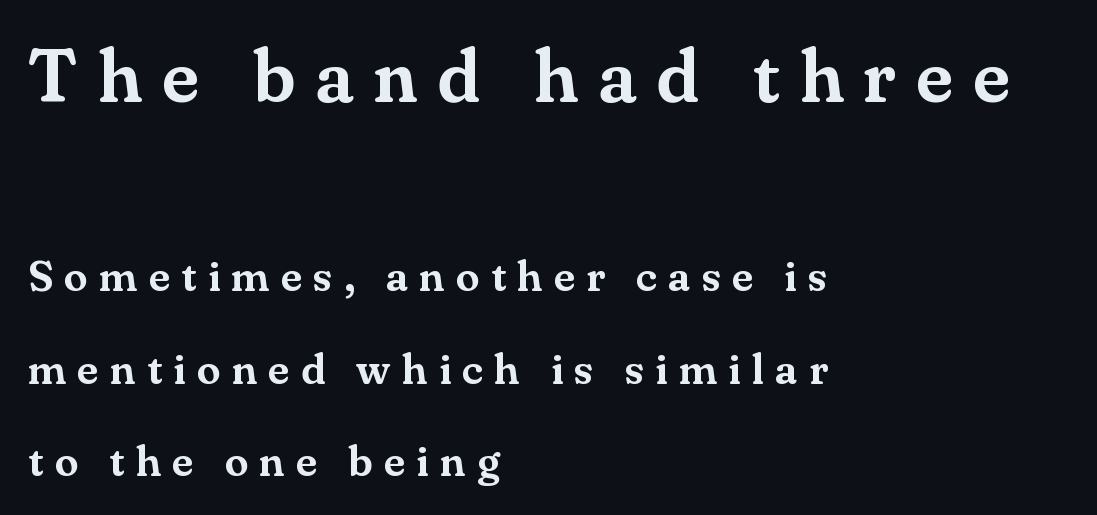
The image shows 75 px serif type, upright; set left-aligned, loose line spacing (2.14x), unusually wide letter spacing (+0.26 em), not underlined; the first (top) block is 1.74x larger; medium stroke contrast and a small x-height.
